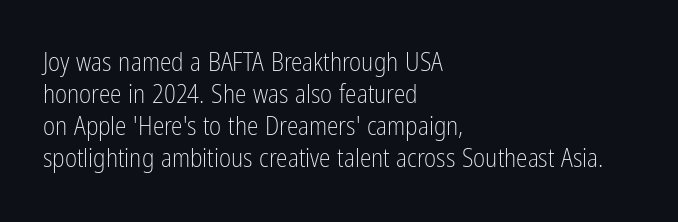
{"italic": "no", "bold": "no", "underline": "no", "align": "left", "line_spacing_ratio": 1.23, "letter_spacing": "normal", "letter_spacing_em": 0.0, "glyph_px": 26}
